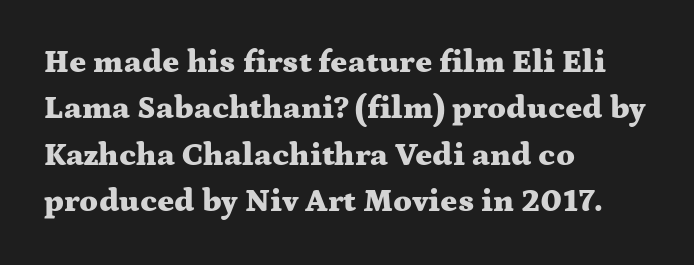
{"serif": "yes", "italic": "no", "bold": "yes", "weight": "heavy", "width": "wide", "stroke_contrast": "medium", "x_height": "medium", "monospaced": "no", "underline": "no", "align": "left", "line_spacing": "normal", "line_spacing_ratio": 1.45, "letter_spacing": "normal", "letter_spacing_em": 0.0, "glyph_px": 32}
